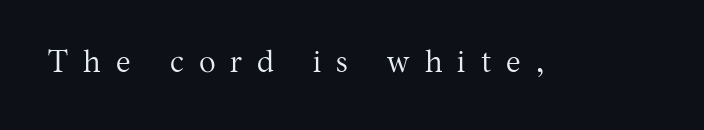
This is not heavy type; no bold has been used. This is roman type, the default non-slanted kind. Anything drawn beneath the words? Only blank space. A serif font was chosen for this passage.
